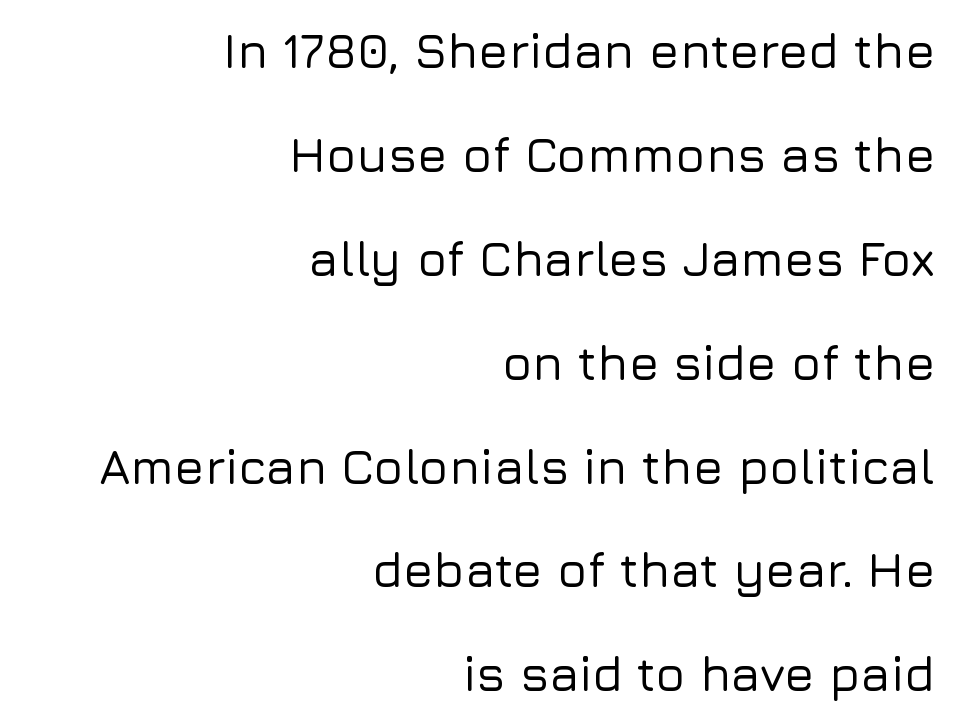
The image shows 49 px sans-serif type, upright; set right-aligned, loose line spacing (2.12x), normal letter spacing, not underlined; low stroke contrast and a medium x-height.
